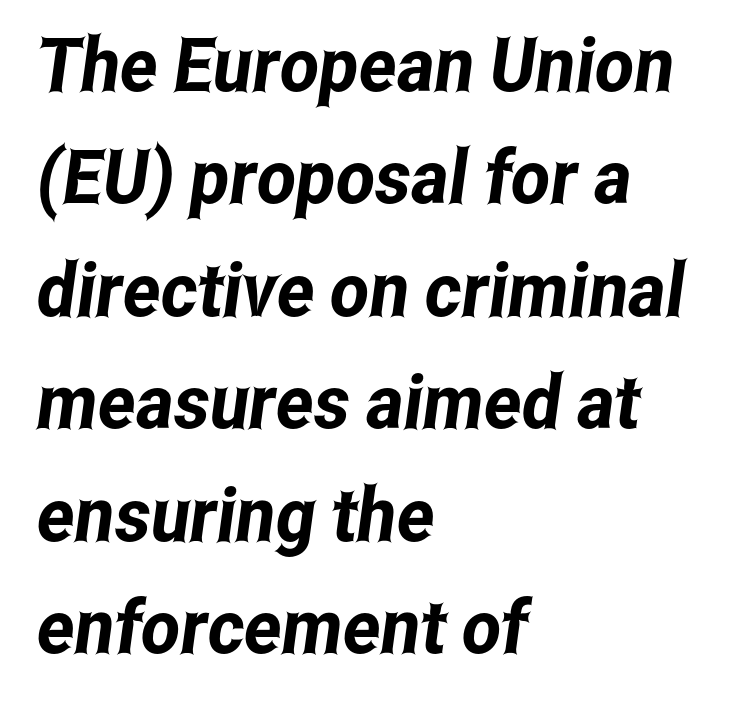
{"serif": "no", "width": "condensed", "stroke_contrast": "low", "x_height": "medium", "monospaced": "no", "underline": "no", "align": "left", "line_spacing": "normal", "line_spacing_ratio": 1.5, "letter_spacing": "normal", "letter_spacing_em": 0.0, "glyph_px": 75}
